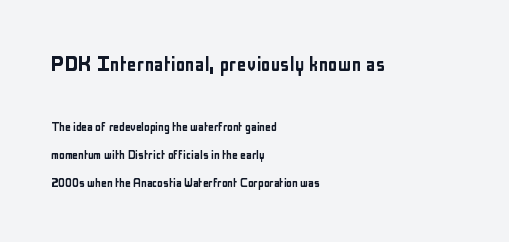
Short and long lines alike share a common starting point at left. Airy leading. Unmarked baselines from the first word to the last. The face used here is rendered with its standard letterfit. Caption: upper text group enlarged, lower text group reduced.
